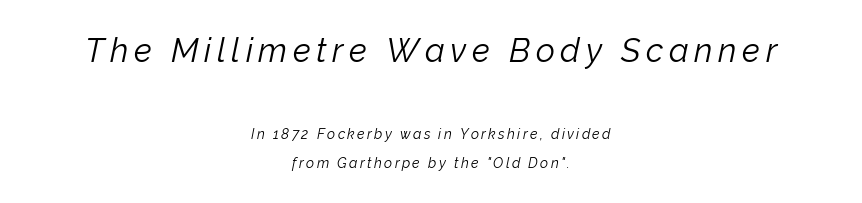
Q: Is the text bold? A: No.
Q: Is the text italic (slanted)? A: Yes, it leans right by about 12 degrees.
Q: Is the text underlined? A: No.
Q: How is the paragraph aligned? A: Centered.
Q: Is the spacing between lines tight, normal or loose? A: Loose.
Q: Which block of text is set in a larger size, the first (top) or the second (bottom)? A: The first (top) one.
Q: Width (condensed, normal, or wide)? A: Normal.
Q: Stroke contrast? A: Low.
Q: x-height? A: Medium.
Q: Monospaced? A: No.
